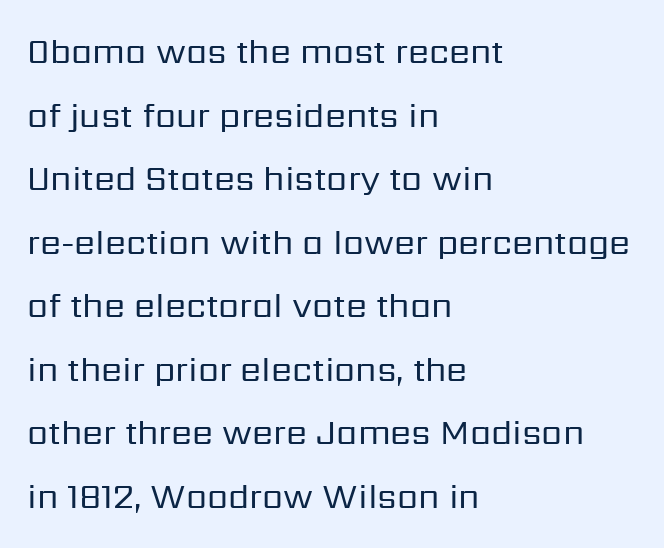
{"serif": "no", "italic": "no", "bold": "no", "weight": "regular", "width": "normal", "stroke_contrast": "low", "x_height": "medium", "monospaced": "no", "underline": "no", "align": "left", "line_spacing_ratio": 1.87, "letter_spacing": "normal", "letter_spacing_em": 0.0, "glyph_px": 34}
